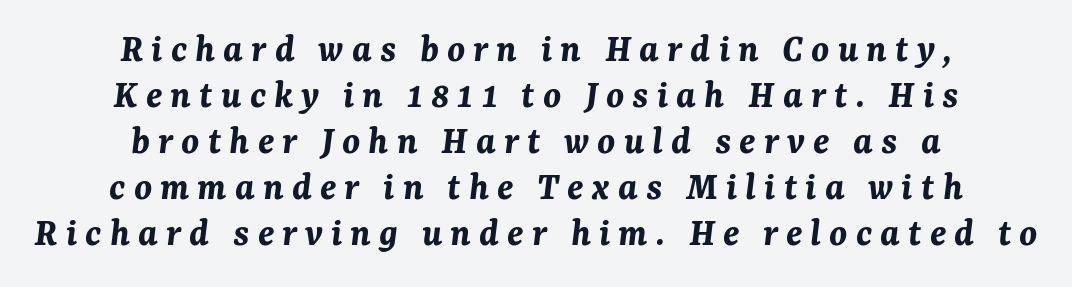
{"italic": "yes", "lean": "right", "slant_degrees": 7, "bold": "yes", "weight": "bold", "width": "normal", "stroke_contrast": "medium", "x_height": "medium", "monospaced": "no", "underline": "no", "align": "center", "line_spacing": "tight", "line_spacing_ratio": 1.15, "letter_spacing": "wide", "letter_spacing_em": 0.2, "glyph_px": 40}
